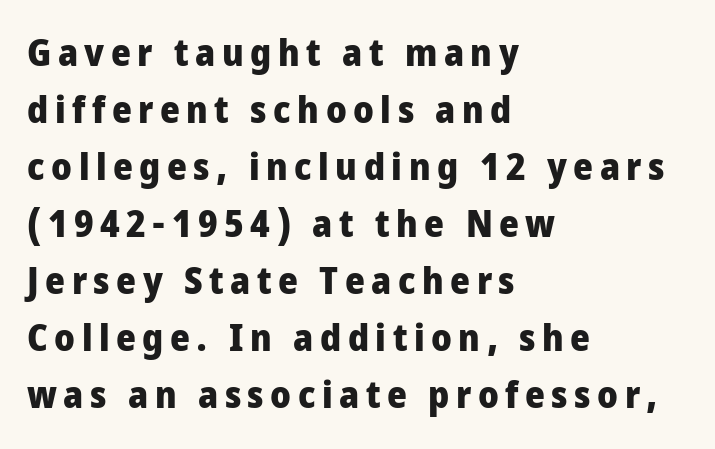
Q: Is the text bold? A: Yes.
Q: Is the text italic (slanted)? A: No, it is upright.
Q: Is the typeface a serif or a sans-serif typeface? A: Sans-serif.
Q: Is the text underlined? A: No.
Q: How is the paragraph aligned? A: Left-aligned.
Q: Is the spacing between lines tight, normal or loose? A: Normal.
Q: Width (condensed, normal, or wide)? A: Condensed.
Q: Stroke contrast? A: Low.
Q: x-height? A: Large.
Q: Monospaced? A: No.
